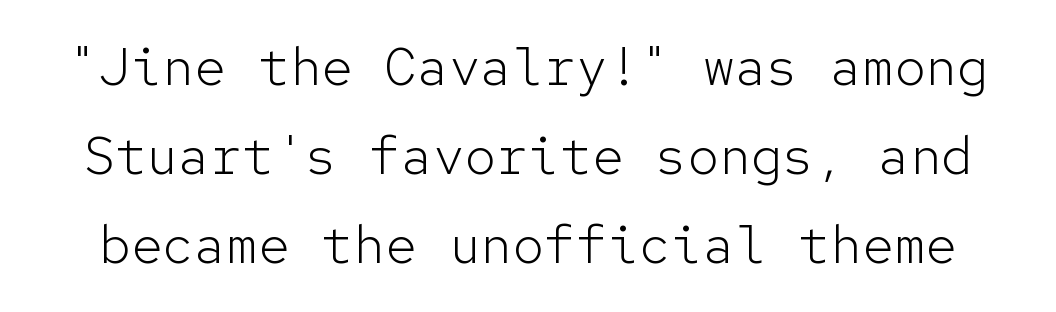
The face used here is monospaced, like something from a code editor. Horizontal bands of white between lines are of average thickness. Is the type heavy? It reads as light-to-regular instead. Each word holds together tightly as a unit, with standard inter-letter gaps.
